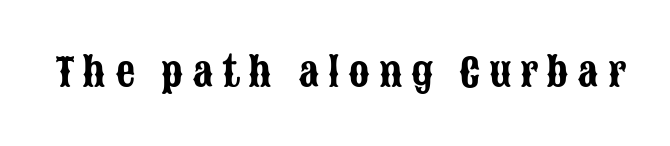
The image shows 39 px condensed sans-serif type, upright; set unusually wide letter spacing (+0.22 em), not underlined; low stroke contrast and a large x-height.
